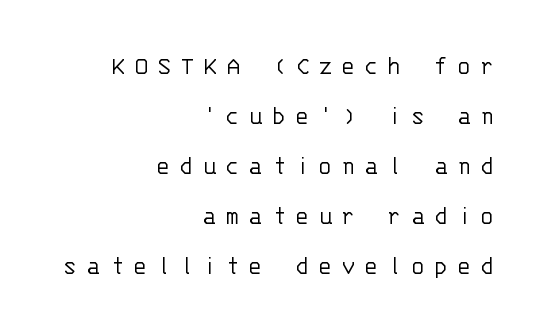
Posture: straight, roman, zero tilt. The font sits on the lighter half of the weight spectrum, regular included. The vertical gap from one line to the next is large. In terms of letterspacing, this is a distinctly airy, spread setting. The compositor pushed each line to the right boundary.
